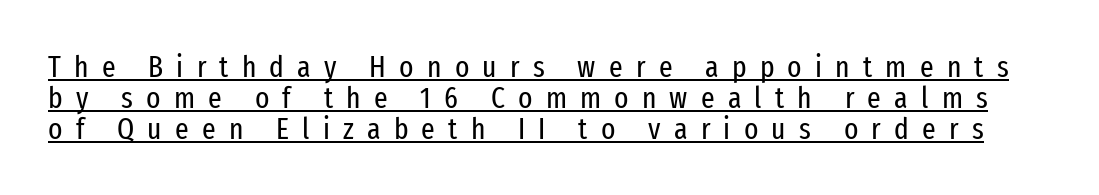
{"serif": "no", "italic": "no", "bold": "no", "weight": "regular", "width": "condensed", "stroke_contrast": "low", "x_height": "medium", "monospaced": "no", "underline": "yes", "line_spacing": "tight", "line_spacing_ratio": 1.03, "letter_spacing": "wide", "letter_spacing_em": 0.44, "glyph_px": 30}
